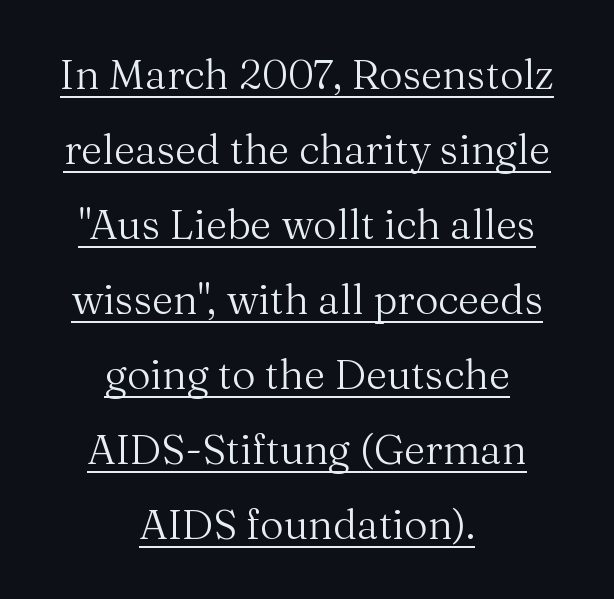
Q: Is the text bold? A: No.
Q: Is the text italic (slanted)? A: No, it is upright.
Q: Is the typeface a serif or a sans-serif typeface? A: Serif.
Q: Is the text underlined? A: Yes.
Q: How is the paragraph aligned? A: Centered.
Q: Is the spacing between letters normal or unusually wide? A: Normal.
Q: Width (condensed, normal, or wide)? A: Normal.
Q: Stroke contrast? A: Medium.
Q: x-height? A: Medium.
Q: Monospaced? A: No.
